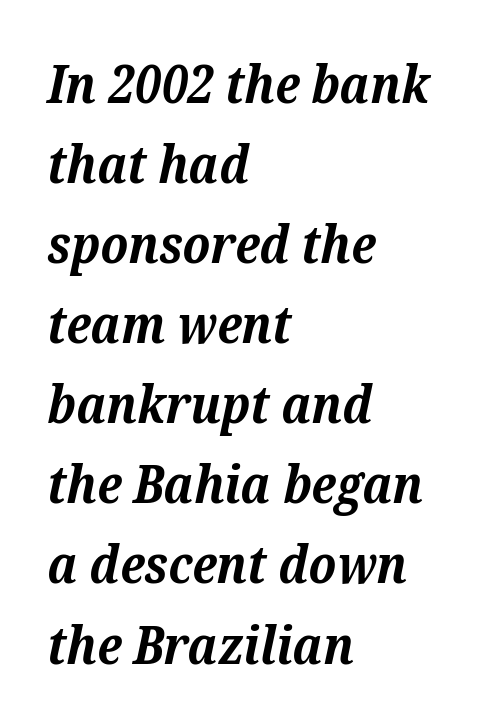
{"serif": "yes", "italic": "yes", "lean": "right", "slant_degrees": 12, "bold": "yes", "weight": "bold", "width": "normal", "stroke_contrast": "medium", "x_height": "medium", "monospaced": "no", "underline": "no", "align": "left", "line_spacing": "normal", "line_spacing_ratio": 1.54, "letter_spacing": "normal", "letter_spacing_em": 0.0, "glyph_px": 52}
